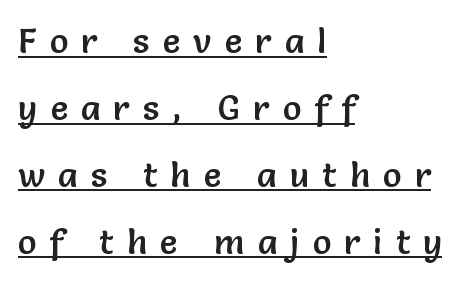
{"serif": "no", "italic": "no", "width": "normal", "stroke_contrast": "low", "x_height": "medium", "monospaced": "no", "underline": "yes", "align": "left", "line_spacing": "loose", "line_spacing_ratio": 1.91, "letter_spacing": "wide", "letter_spacing_em": 0.38, "glyph_px": 35}
